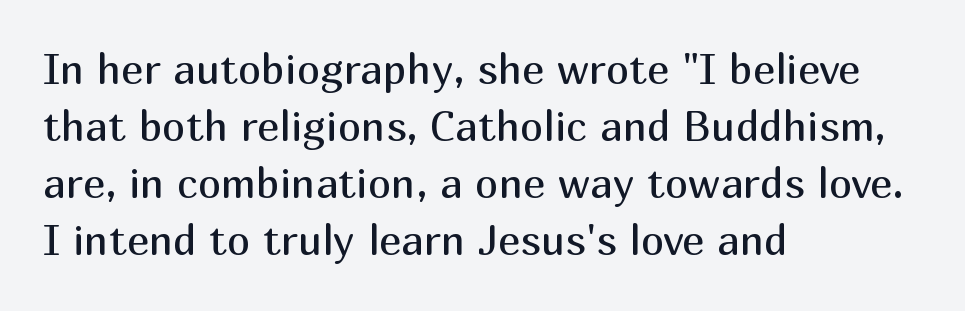
These lines are rendered in a variable-pitch font. The lettering stays uniformly vertical, giving the passage a roman look. The glyphs in this specimen are sans serif. Glance below the letters and you will spot only blank space.
